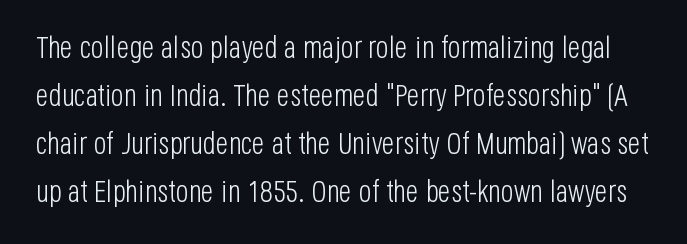
The image shows 30 px light, condensed sans-serif type, upright; set normal line spacing (1.6x), normal letter spacing, not underlined; low stroke contrast and a large x-height.
